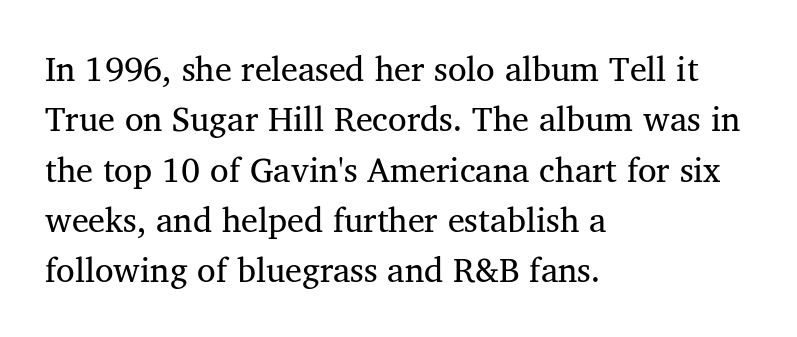
Q: Is the text bold? A: No.
Q: Is the typeface a serif or a sans-serif typeface? A: Serif.
Q: Is the text underlined? A: No.
Q: How is the paragraph aligned? A: Left-aligned.
Q: Is the spacing between letters normal or unusually wide? A: Normal.
Q: Is the spacing between lines tight, normal or loose? A: Normal.
Q: Width (condensed, normal, or wide)? A: Normal.
Q: Stroke contrast? A: Medium.
Q: x-height? A: Medium.
Q: Monospaced? A: No.
